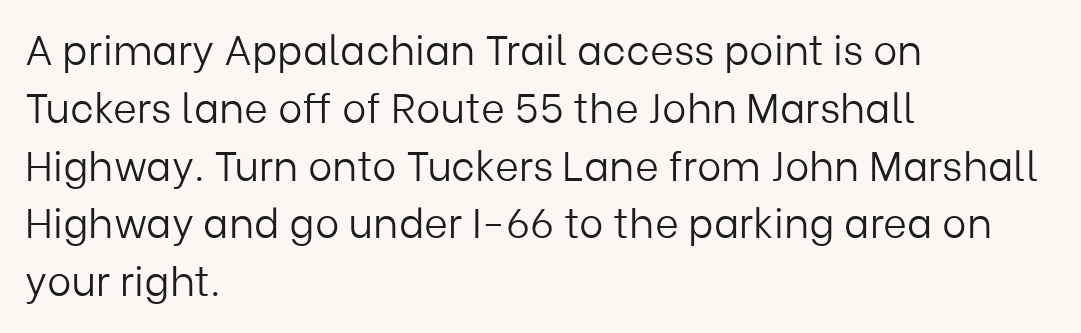
Q: Is the text bold? A: No.
Q: Is the text italic (slanted)? A: No, it is upright.
Q: Is the typeface a serif or a sans-serif typeface? A: Sans-serif.
Q: Is the text underlined? A: No.
Q: How is the paragraph aligned? A: Left-aligned.
Q: Is the spacing between letters normal or unusually wide? A: Normal.
Q: Is the spacing between lines tight, normal or loose? A: Normal.
Q: Width (condensed, normal, or wide)? A: Normal.
Q: Stroke contrast? A: Low.
Q: x-height? A: Medium.
Q: Monospaced? A: No.
